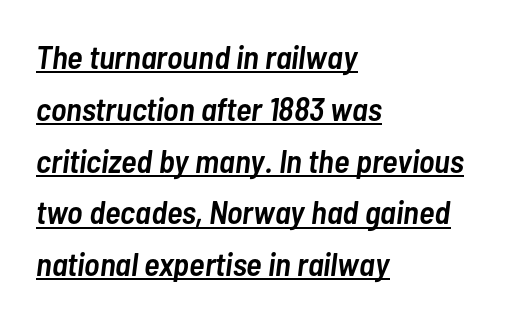
The image shows 33 px semibold, condensed type, italic (leaning right); set left-aligned, normal line spacing (1.57x), normal letter spacing, underlined; low stroke contrast and a medium x-height.
